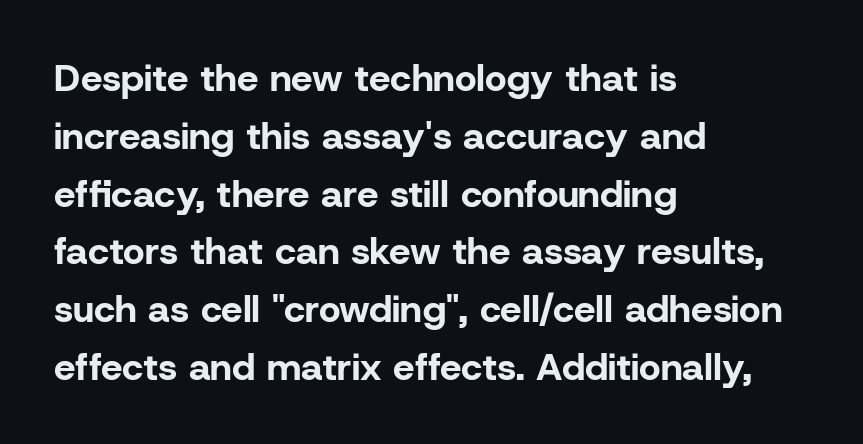
Alignment: flush left. Rule under the text: the space is simply empty. In terms of weight, the rendering is a true, heavy bold. Character widths vary here, with narrow letters taking less room than wide ones. Quick note: interline space is typical. Is there any slant? The stems are plumb.
